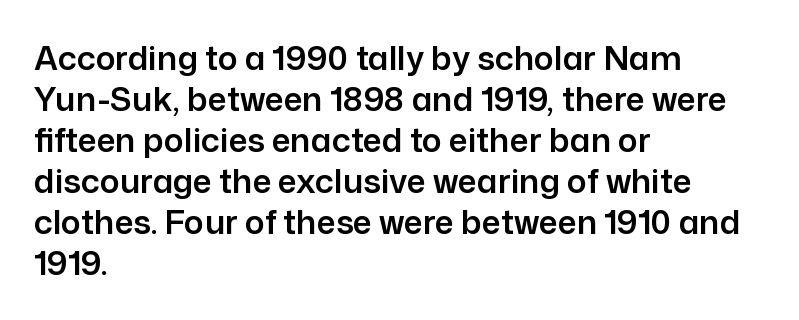
The image shows 33 px sans-serif type, upright; set left-aligned, line spacing 1.24x, normal letter spacing, not underlined; low stroke contrast and a medium x-height.
